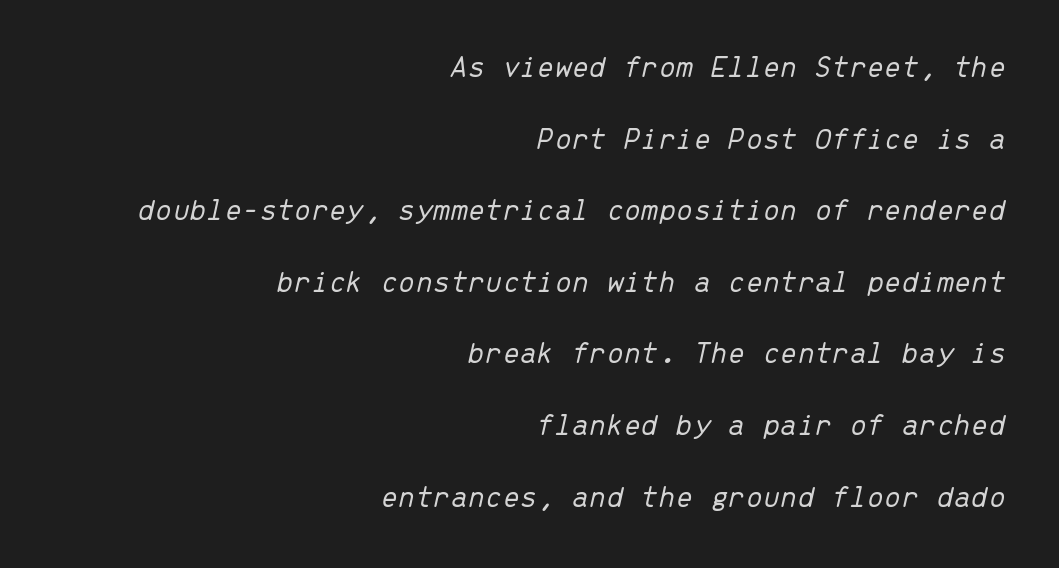
The image shows 31 px light type, italic (leaning right), monospaced; set right-aligned, loose line spacing (2.31x), normal letter spacing, not underlined; low stroke contrast and a medium x-height.
